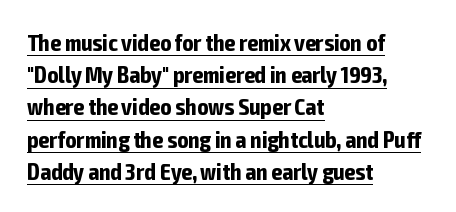
Q: Is the text bold? A: Yes.
Q: Is the text italic (slanted)? A: No, it is upright.
Q: Is the text underlined? A: Yes.
Q: How is the paragraph aligned? A: Left-aligned.
Q: Is the spacing between letters normal or unusually wide? A: Normal.
Q: Is the spacing between lines tight, normal or loose? A: Normal.
